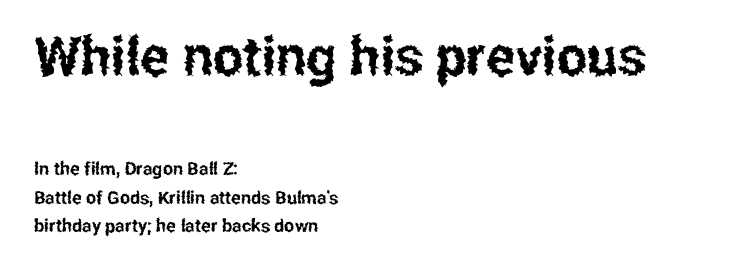
{"serif": "no", "italic": "no", "width": "condensed", "stroke_contrast": "low", "x_height": "medium", "monospaced": "no", "underline": "no", "align": "left", "line_spacing": "normal", "line_spacing_ratio": 1.56, "letter_spacing": "normal", "letter_spacing_em": 0.0, "larger_block": "first", "size_ratio": 3.0, "glyph_px": 54}
